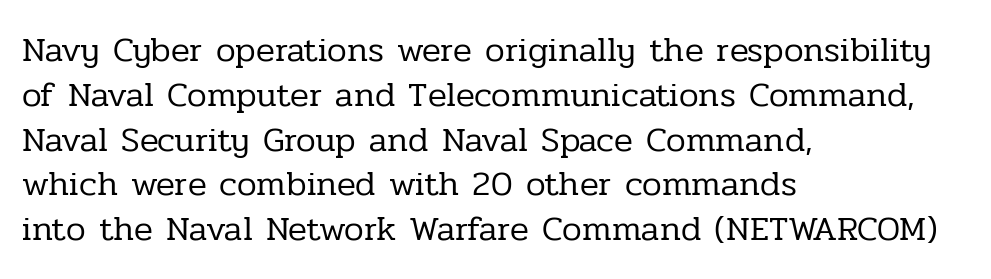
The image shows 35 px regular-weight serif type, upright; set left-aligned, normal line spacing (1.28x), normal letter spacing, not underlined; low stroke contrast and a medium x-height.
